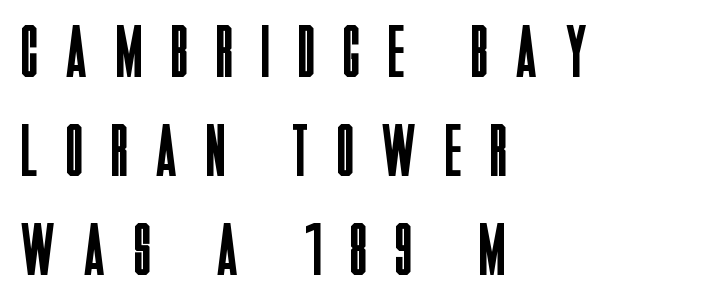
The image shows 74 px regular-weight, condensed sans-serif type, upright; set left-aligned, normal line spacing (1.34x), unusually wide letter spacing (+0.4 em), not underlined; low stroke contrast and a large x-height.
